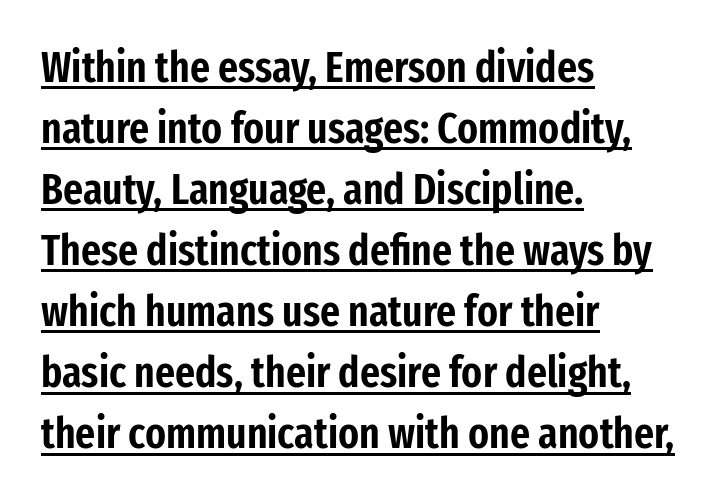
A roman cut, with each character standing at attention. The line texture is even and compact thanks to regular tracking. You could not count columns in this text — the font is proportionally spaced. The rag falls on the right side of this text block. Emphasis is given by a line drawn under the lettering. Normally led — the rows are evenly, conventionally spaced.
